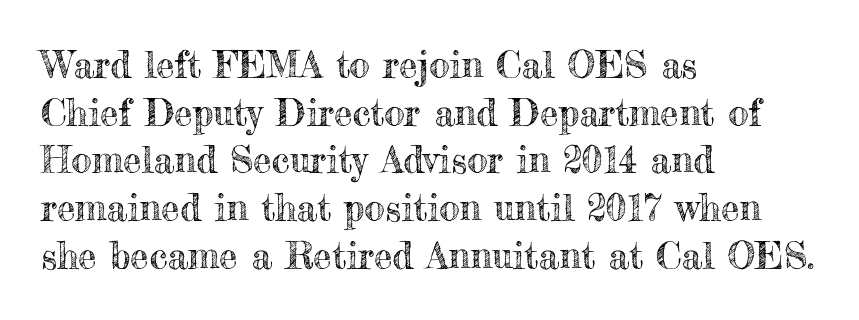
Unmarked baselines from the first word to the last. Glyph-to-glyph distance matches everyday printed text. Varying glyph widths throughout — classic text-font behaviour. Posture: vertical. This sample is left-justified, so line endings fall wherever the words run out.
